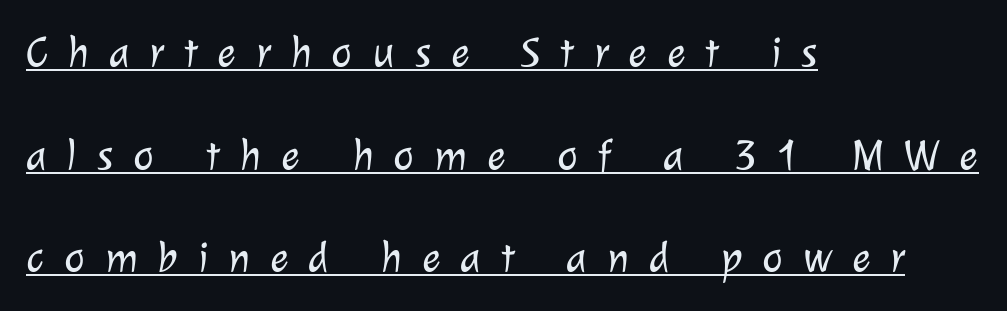
{"serif": "no", "bold": "no", "weight": "light", "width": "normal", "stroke_contrast": "low", "x_height": "medium", "monospaced": "no", "underline": "yes", "align": "left", "line_spacing": "loose", "line_spacing_ratio": 2.33, "letter_spacing": "wide", "letter_spacing_em": 0.45, "glyph_px": 44}
